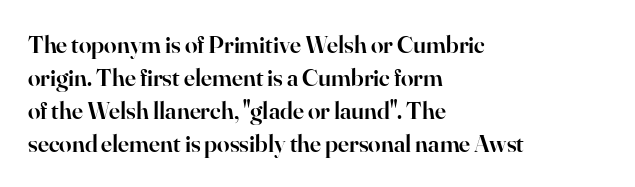
Is the letter spacing exaggerated? No — it looks like the ordinary default. The text block is weighted toward the left margin, trailing off unevenly rightward. Anything drawn beneath the words? Only blank space. The passage shown stacks its lines at a standard gap.
